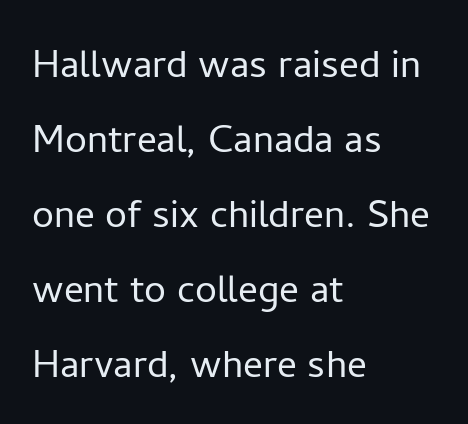
{"serif": "no", "italic": "no", "bold": "no", "weight": "light", "width": "normal", "stroke_contrast": "low", "x_height": "medium", "monospaced": "no", "underline": "no", "align": "left", "line_spacing": "normal", "line_spacing_ratio": 1.53, "letter_spacing": "normal", "letter_spacing_em": 0.0, "glyph_px": 49}
